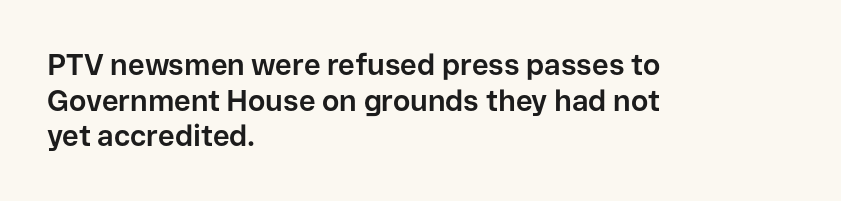
{"serif": "no", "italic": "no", "bold": "yes", "weight": "bold", "width": "normal", "stroke_contrast": "low", "x_height": "medium", "monospaced": "no", "underline": "no", "align": "left", "line_spacing_ratio": 1.23, "letter_spacing": "normal", "letter_spacing_em": 0.0, "glyph_px": 29}
